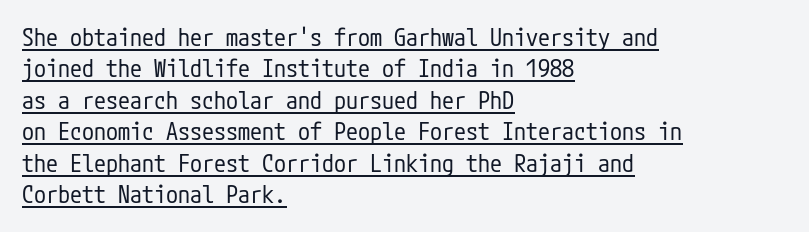
Q: Is the text bold? A: No.
Q: Is the text italic (slanted)? A: No, it is upright.
Q: Is the text underlined? A: Yes.
Q: How is the paragraph aligned? A: Left-aligned.
Q: Is the spacing between letters normal or unusually wide? A: Normal.
Q: Is the spacing between lines tight, normal or loose? A: Normal.
